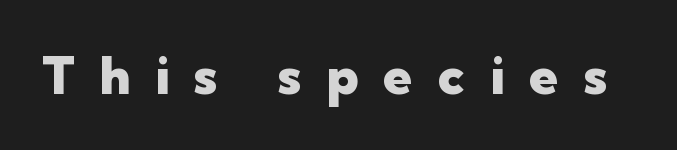
The image shows 52 px heavy sans-serif type, upright; set unusually wide letter spacing (+0.48 em), not underlined; low stroke contrast and a medium x-height.
